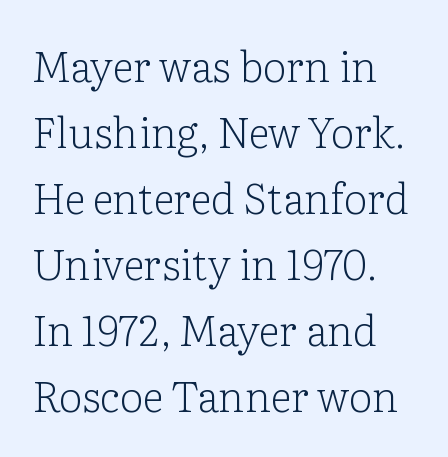
The image shows 42 px light serif type, upright; set left-aligned, normal line spacing (1.57x), normal letter spacing, not underlined; low stroke contrast and a medium x-height.
